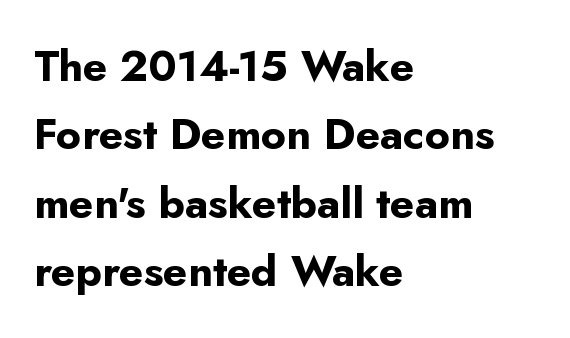
Q: Is the text bold? A: Yes.
Q: Is the text italic (slanted)? A: No, it is upright.
Q: Is the typeface a serif or a sans-serif typeface? A: Sans-serif.
Q: Is the text underlined? A: No.
Q: How is the paragraph aligned? A: Left-aligned.
Q: Is the spacing between letters normal or unusually wide? A: Normal.
Q: Is the spacing between lines tight, normal or loose? A: Normal.
Q: Width (condensed, normal, or wide)? A: Normal.
Q: Stroke contrast? A: Low.
Q: x-height? A: Small.
Q: Monospaced? A: No.
